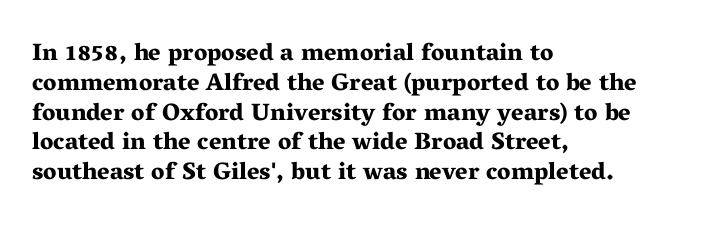
Q: Is the text bold? A: Yes.
Q: Is the text italic (slanted)? A: No, it is upright.
Q: Is the text underlined? A: No.
Q: How is the paragraph aligned? A: Left-aligned.
Q: Is the spacing between letters normal or unusually wide? A: Normal.
